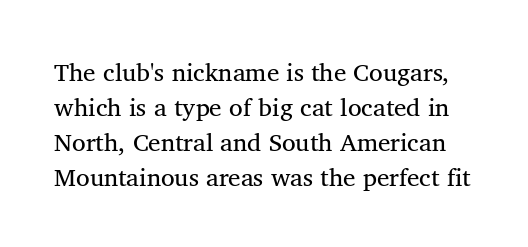
{"bold": "no", "underline": "no", "line_spacing": "normal", "line_spacing_ratio": 1.4, "letter_spacing": "normal", "letter_spacing_em": 0.0, "glyph_px": 25}
